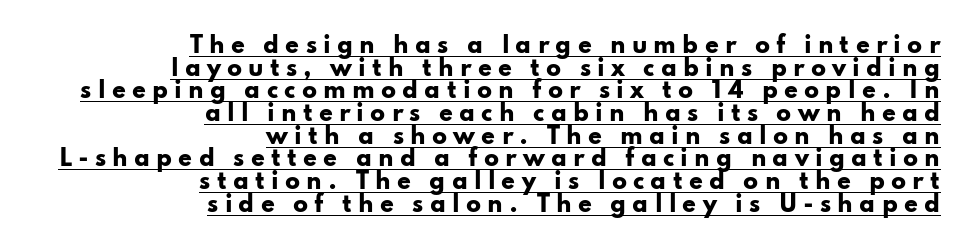
Q: Is the text bold? A: Yes.
Q: Is the text italic (slanted)? A: No, it is upright.
Q: Is the text underlined? A: Yes.
Q: How is the paragraph aligned? A: Right-aligned.
Q: Is the spacing between letters normal or unusually wide? A: Unusually wide.
Q: Is the spacing between lines tight, normal or loose? A: Tight.
